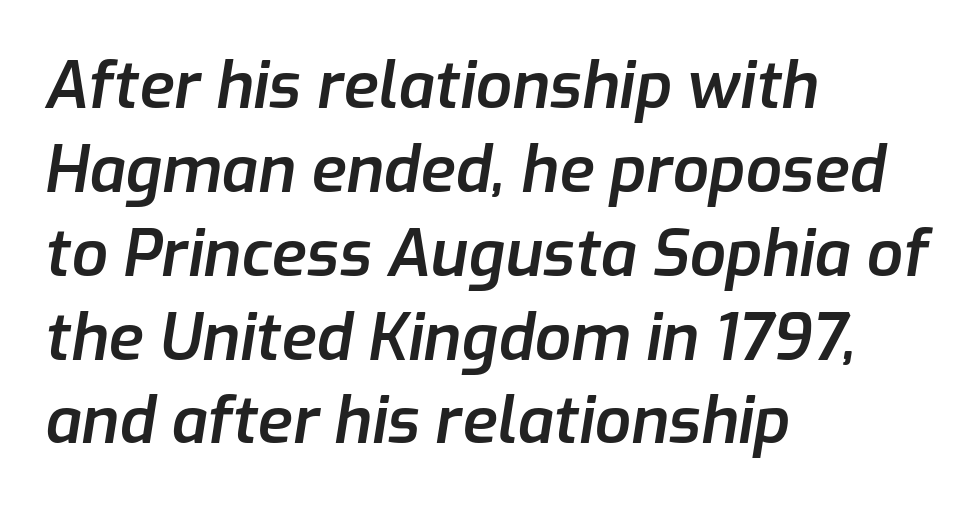
The image shows 64 px semibold type, italic (leaning right); set left-aligned, normal line spacing (1.31x), normal letter spacing, not underlined; low stroke contrast and a medium x-height.
